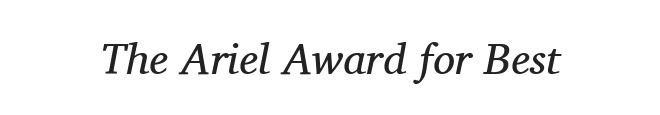
Spacing verdict: proportional, widths tailored to each character. The text block is weighted toward neither margin, spreading evenly from the middle. Is this a sans? No — the strokes have serifs. You can tell it's italic because the verticals aren't actually vertical. Ink coverage per letter is moderate at most. Bare-footed words on every line.
